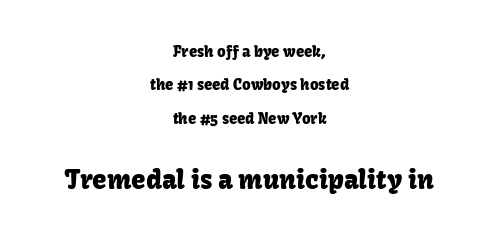
Q: Is the text italic (slanted)? A: No, it is upright.
Q: Is the text underlined? A: No.
Q: How is the paragraph aligned? A: Centered.
Q: Is the spacing between letters normal or unusually wide? A: Normal.
Q: Is the spacing between lines tight, normal or loose? A: Loose.
Q: Which block of text is set in a larger size, the first (top) or the second (bottom)? A: The second (bottom) one.
